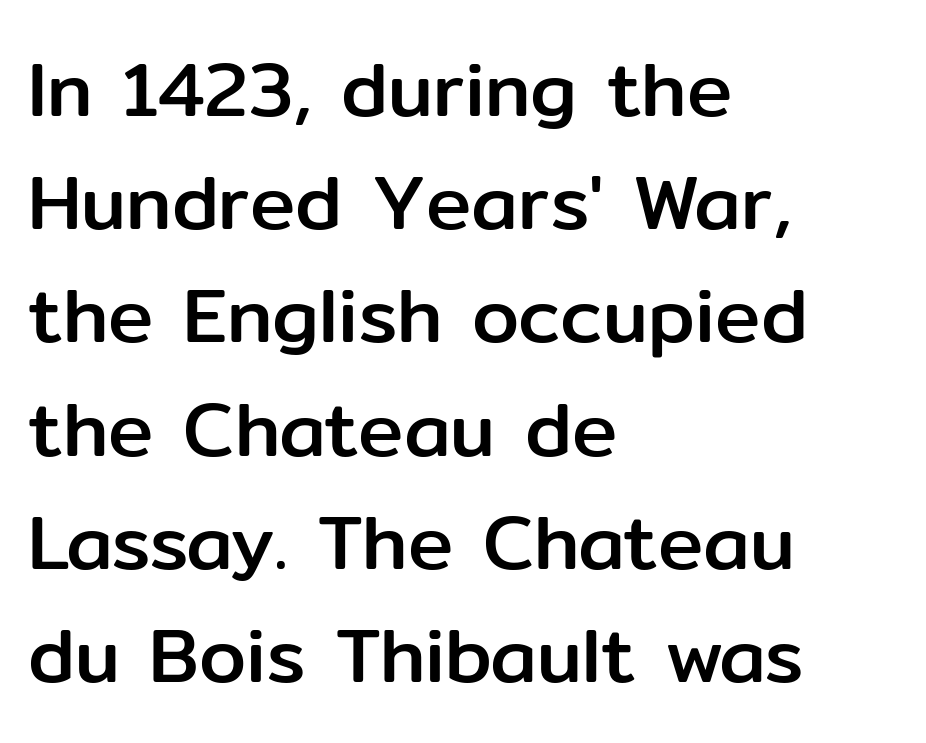
{"serif": "no", "italic": "no", "width": "normal", "stroke_contrast": "low", "x_height": "medium", "monospaced": "no", "underline": "no", "align": "left", "line_spacing": "normal", "line_spacing_ratio": 1.49, "letter_spacing": "normal", "letter_spacing_em": 0.0, "glyph_px": 76}
